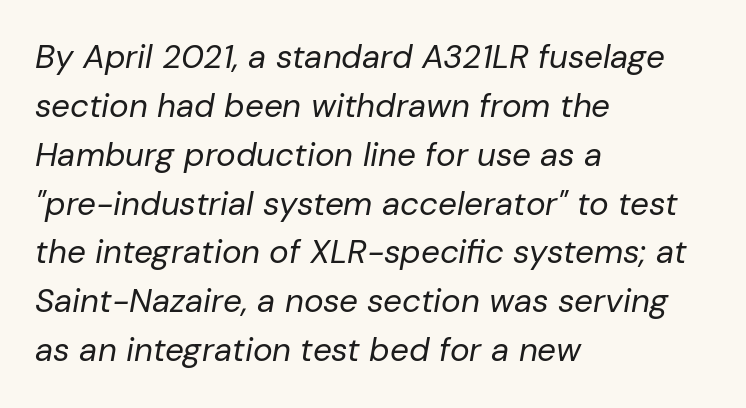
The ragged edge is on the right, which tells us the setting is flush left. This is not heavy type; no bold has been used. Each row of text sits above clean, open space. These lines sit exactly where default settings would place them. These lines are rendered in a variable-pitch font. A typesetter would mark this as italic.
